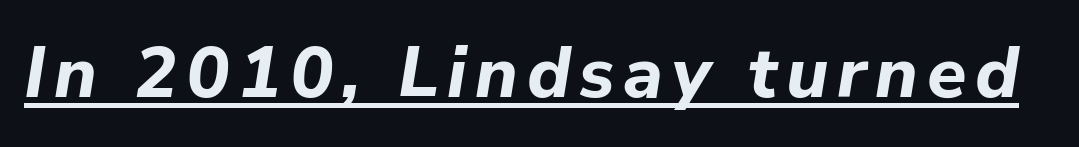
The image shows 72 px bold type, italic (leaning right); set underlined; low stroke contrast and a medium x-height.
